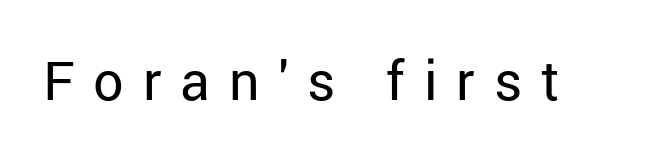
The area under the type is left untouched. The passage shown is typeset with a sans-serif family. Italic? Not at all — the glyphs are vertical. Heft: none added — not bold. Do the characters align in a grid? No, the font is proportional. Characters follow at a spacing far wider than the type designer built in.
